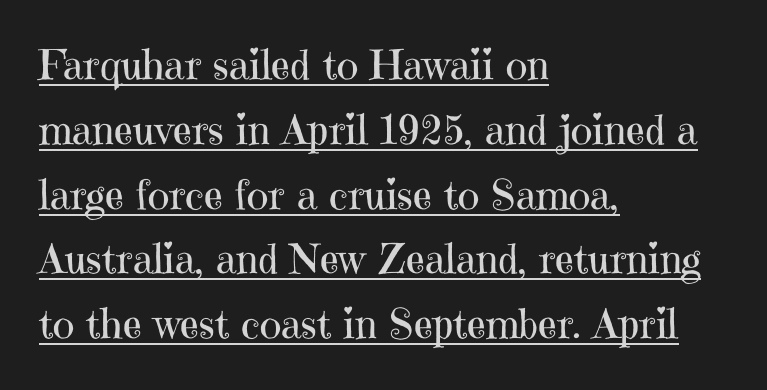
Does the copy run flush right? No — it runs flush left. Is the letter spacing exaggerated? No — it looks like the ordinary default. The words here are underlined. Letters have the restrained weight of plain body copy at most.
